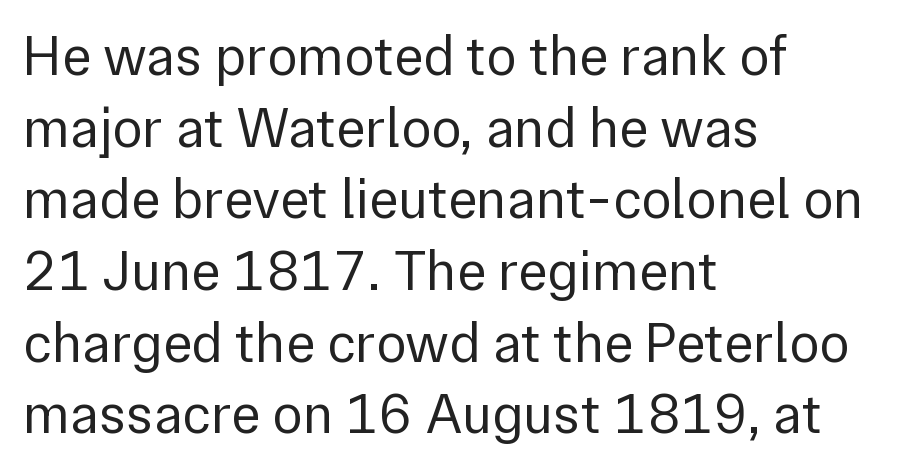
Q: Is the text bold? A: No.
Q: Is the text italic (slanted)? A: No, it is upright.
Q: Is the typeface a serif or a sans-serif typeface? A: Sans-serif.
Q: Is the text underlined? A: No.
Q: How is the paragraph aligned? A: Left-aligned.
Q: Is the spacing between letters normal or unusually wide? A: Normal.
Q: Is the spacing between lines tight, normal or loose? A: Normal.
Q: Width (condensed, normal, or wide)? A: Normal.
Q: Stroke contrast? A: Low.
Q: x-height? A: Medium.
Q: Monospaced? A: No.
